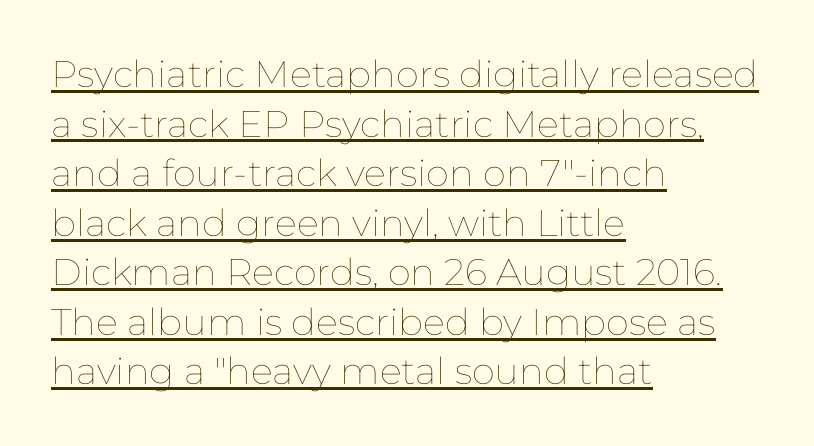
The image shows 37 px thin type, upright; set left-aligned, normal line spacing (1.34x), normal letter spacing, underlined; low stroke contrast and a medium x-height.
